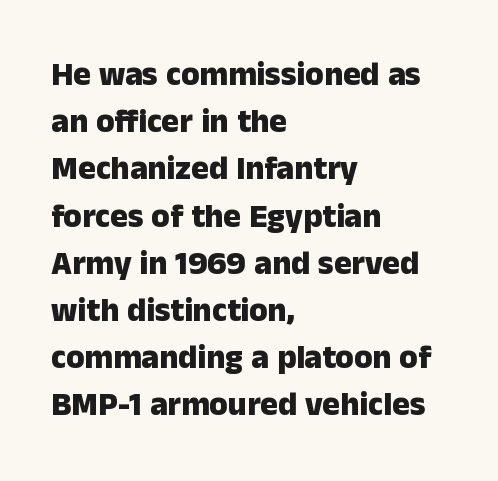
{"serif": "no", "italic": "no", "bold": "yes", "weight": "heavy", "width": "normal", "stroke_contrast": "low", "x_height": "medium", "monospaced": "no", "underline": "no", "align": "left", "line_spacing": "normal", "line_spacing_ratio": 1.43, "letter_spacing": "normal", "letter_spacing_em": 0.0, "glyph_px": 33}
